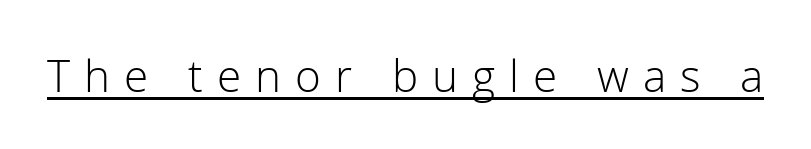
{"serif": "no", "italic": "no", "bold": "no", "weight": "light", "width": "normal", "stroke_contrast": "low", "x_height": "medium", "monospaced": "no", "underline": "yes", "letter_spacing": "wide", "letter_spacing_em": 0.32, "glyph_px": 44}
